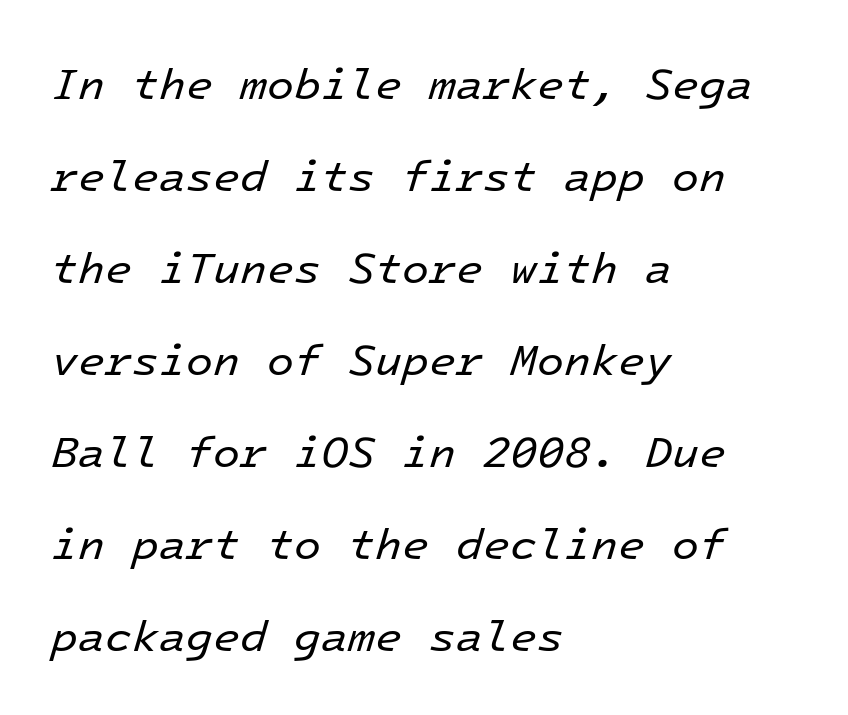
Compared with typical body copy, the letter spacing here is the same. One glance says open: line gaps are wider than usual. Is this a fixed-width face? Yes — each glyph sits in an identical cell. The glyphs are unaccompanied by any horizontal stroke below them. Heft: none added — not bold.
